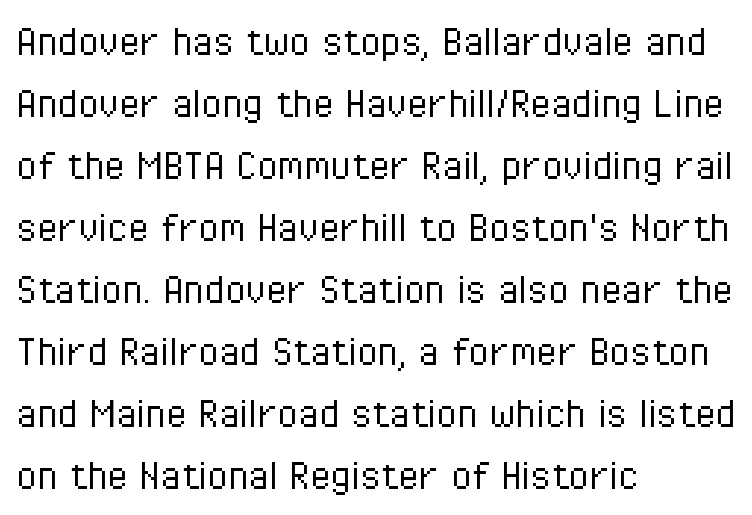
Tracking value appears to be zero — textbook default spacing. A roman cut, with each character standing at attention. Nobody drew a line under any word here. Summary of vertical rhythm: regular, with standard interline spacing. Spacing verdict: proportional, widths tailored to each character. This sample is left-justified, so line endings fall wherever the words run out.
